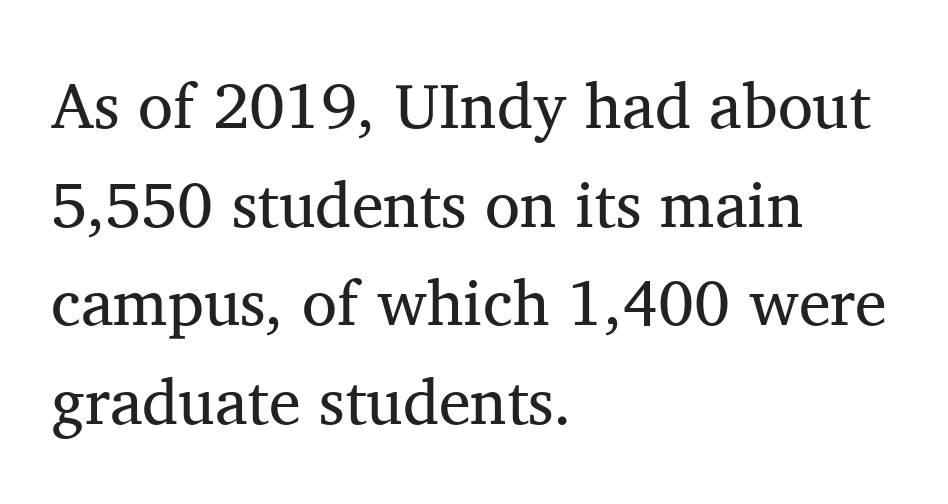
{"serif": "yes", "italic": "no", "bold": "no", "weight": "regular", "width": "normal", "stroke_contrast": "medium", "x_height": "medium", "monospaced": "no", "underline": "no", "align": "left", "line_spacing": "normal", "line_spacing_ratio": 1.54, "letter_spacing": "normal", "letter_spacing_em": 0.0, "glyph_px": 64}
